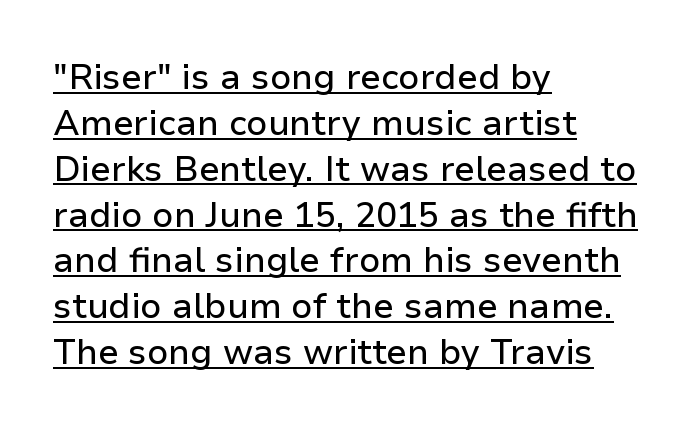
The image shows 35 px sans-serif type, upright; set left-aligned, normal line spacing (1.31x), normal letter spacing, underlined; low stroke contrast and a medium x-height.
